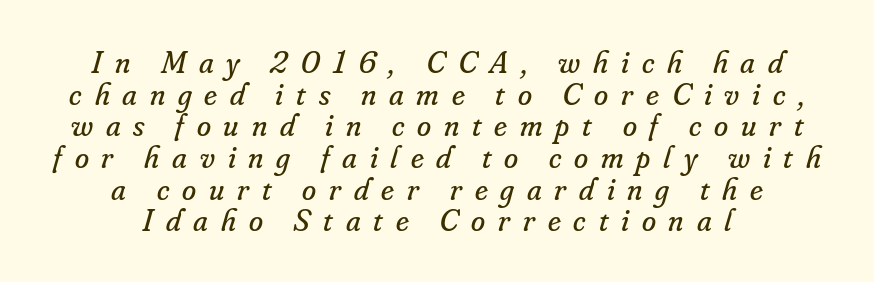
Leading: reduced. The passage shown is typeset with a serif family. The words here are not underlined. Every character sits at an angle, as italics do. Weight: not bold — regular or lighter. Each letter keeps its own natural width here, so spacing adapts to shape.
